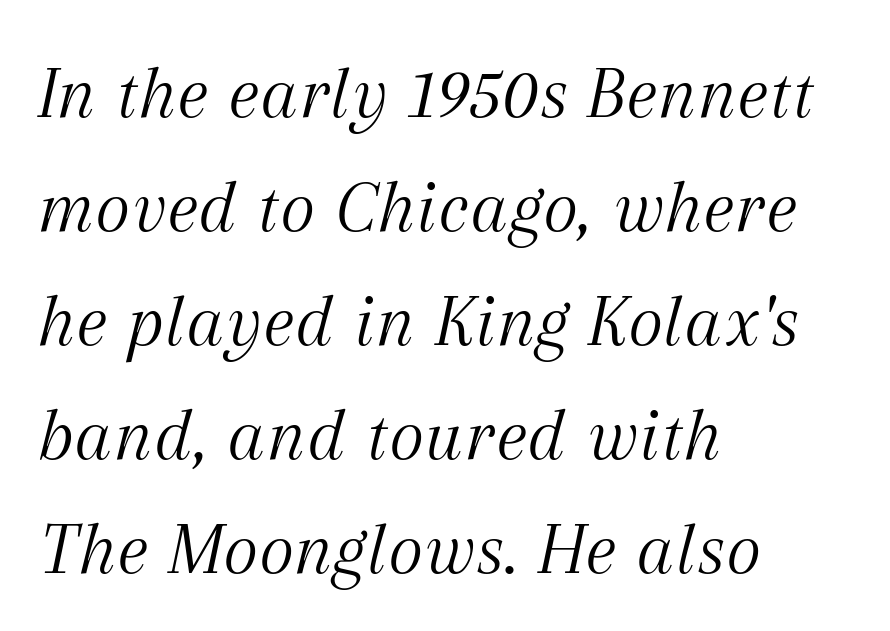
{"serif": "yes", "italic": "yes", "lean": "right", "slant_degrees": 12, "bold": "no", "weight": "light", "width": "normal", "stroke_contrast": "medium", "x_height": "medium", "monospaced": "no", "underline": "no", "align": "left", "line_spacing": "normal", "line_spacing_ratio": 1.5, "letter_spacing": "normal", "letter_spacing_em": 0.0, "glyph_px": 76}
